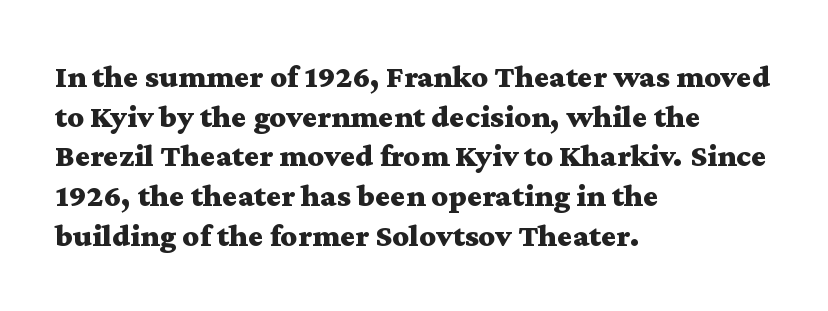
Posture: vertical. Is this a fixed-width face? No — the glyphs have proportional, varying widths. Caption: multi-line text, flush left, ragged right. The passage shown is emphatically bold. Spacing between characters is what you'd get straight out of the box.
